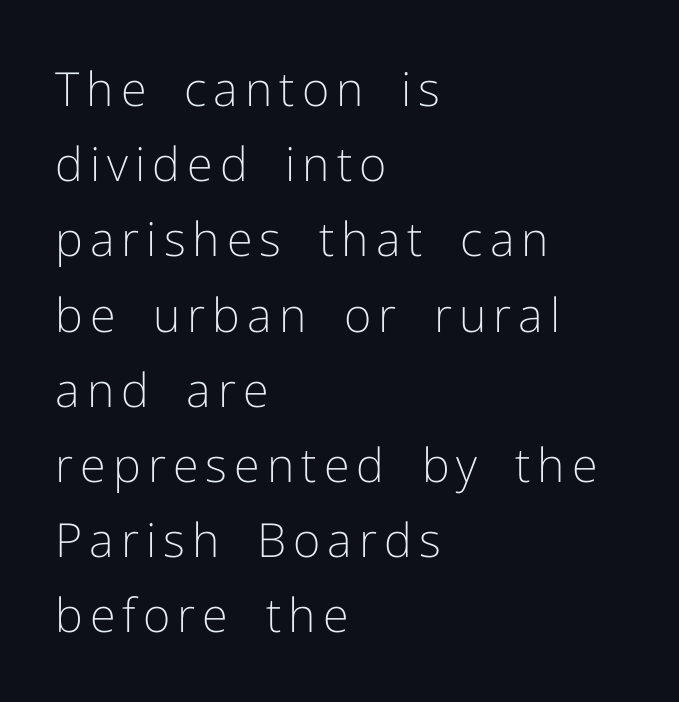
{"serif": "no", "italic": "no", "bold": "no", "weight": "light", "width": "normal", "stroke_contrast": "low", "x_height": "medium", "monospaced": "no", "underline": "no", "align": "left", "line_spacing": "normal", "line_spacing_ratio": 1.6, "glyph_px": 47}
